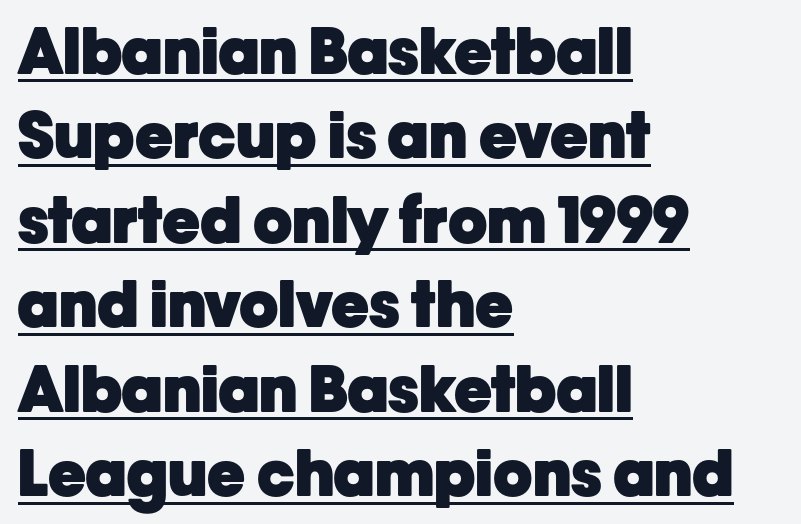
The image shows 64 px heavy sans-serif type, upright; set left-aligned, normal line spacing (1.32x), normal letter spacing, underlined; low stroke contrast and a medium x-height.
